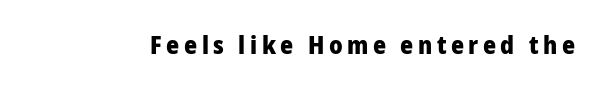
{"italic": "no", "bold": "yes", "underline": "no", "glyph_px": 25}
